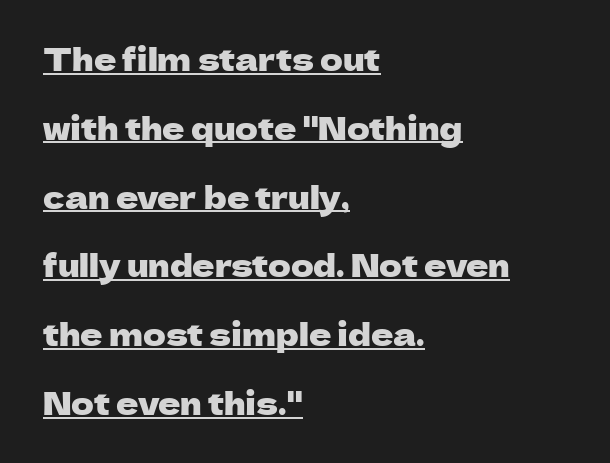
The image shows 31 px sans-serif type, upright; set left-aligned, loose line spacing (2.22x), normal letter spacing, underlined; low stroke contrast and a medium x-height.
